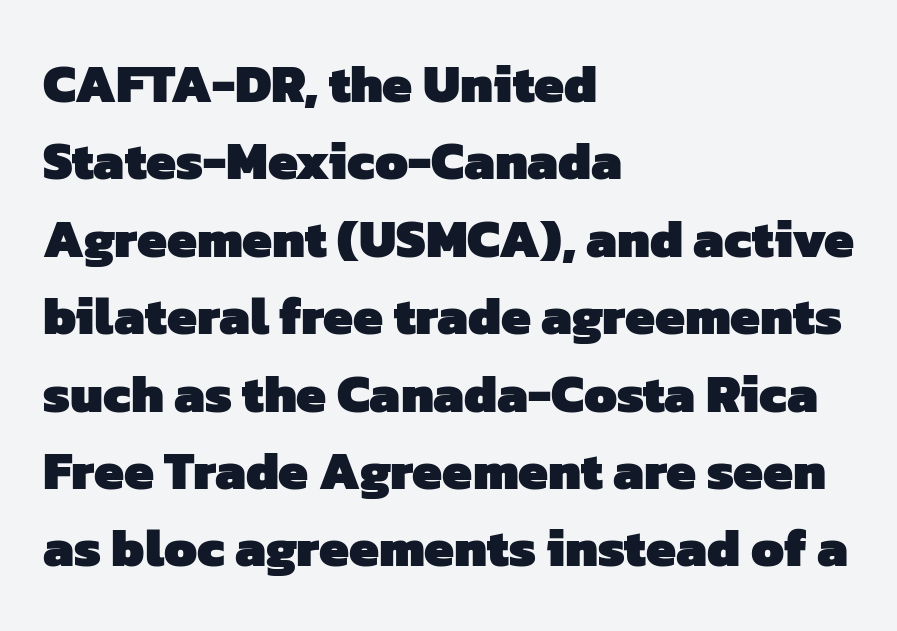
{"serif": "no", "bold": "yes", "weight": "heavy", "width": "normal", "stroke_contrast": "low", "x_height": "medium", "monospaced": "no", "underline": "no", "align": "left", "line_spacing": "normal", "line_spacing_ratio": 1.46, "letter_spacing": "normal", "letter_spacing_em": 0.0, "glyph_px": 53}
